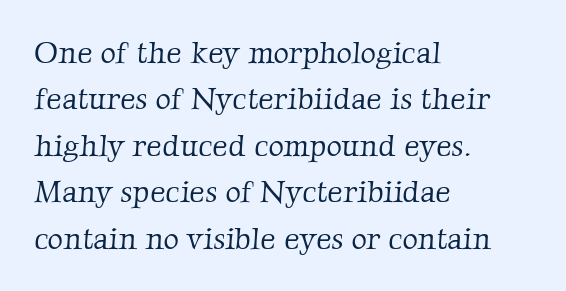
The image shows 30 px light serif type; set left-aligned, normal line spacing (1.55x), normal letter spacing, not underlined; low stroke contrast and a medium x-height.
